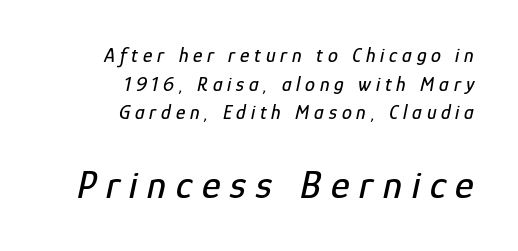
{"italic": "yes", "lean": "right", "slant_degrees": 12, "width": "condensed", "stroke_contrast": "low", "x_height": "medium", "monospaced": "no", "underline": "no", "align": "right", "line_spacing": "normal", "line_spacing_ratio": 1.43, "letter_spacing": "wide", "letter_spacing_em": 0.24, "larger_block": "second", "size_ratio": 2.0, "glyph_px": 40}
